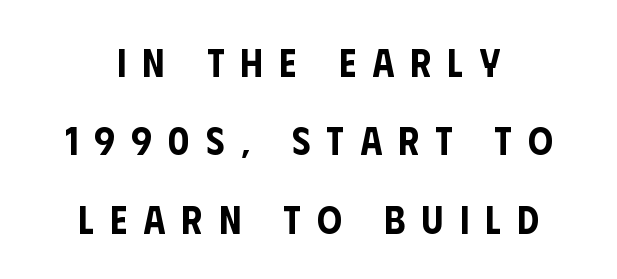
{"serif": "no", "italic": "no", "width": "condensed", "stroke_contrast": "low", "x_height": "large", "monospaced": "no", "underline": "no", "align": "center", "line_spacing": "loose", "line_spacing_ratio": 2.01, "letter_spacing": "wide", "letter_spacing_em": 0.42, "glyph_px": 39}
